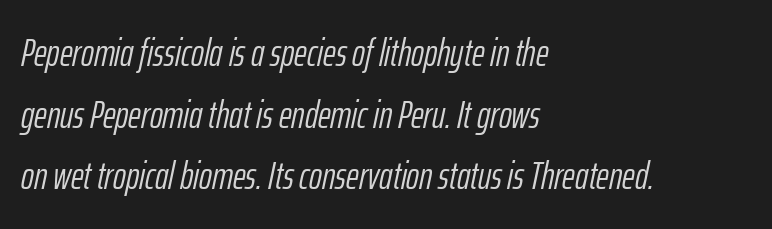
Q: Is the text bold? A: No.
Q: Is the text italic (slanted)? A: Yes, it leans right by about 12 degrees.
Q: Is the text underlined? A: No.
Q: How is the paragraph aligned? A: Left-aligned.
Q: Is the spacing between letters normal or unusually wide? A: Normal.
Q: Is the spacing between lines tight, normal or loose? A: Normal.
Q: Width (condensed, normal, or wide)? A: Condensed.
Q: Stroke contrast? A: Low.
Q: x-height? A: Medium.
Q: Monospaced? A: No.
